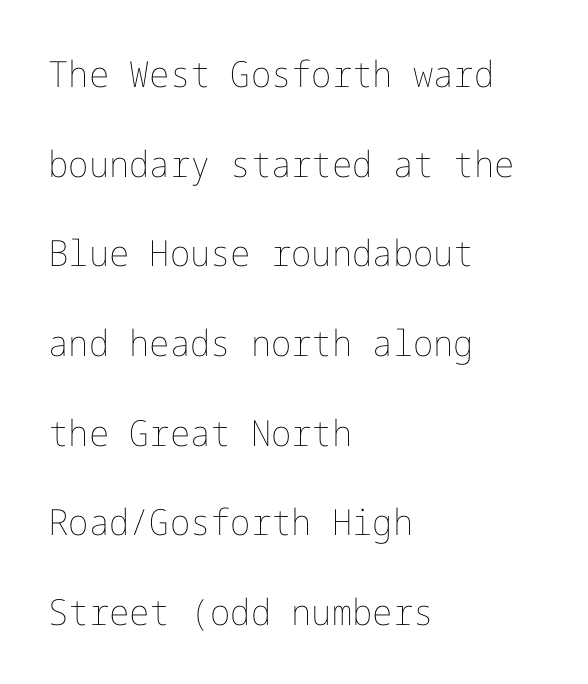
The image shows 36 px thin type, upright; set left-aligned, loose line spacing (2.49x), normal letter spacing, not underlined; low stroke contrast and a medium x-height.
